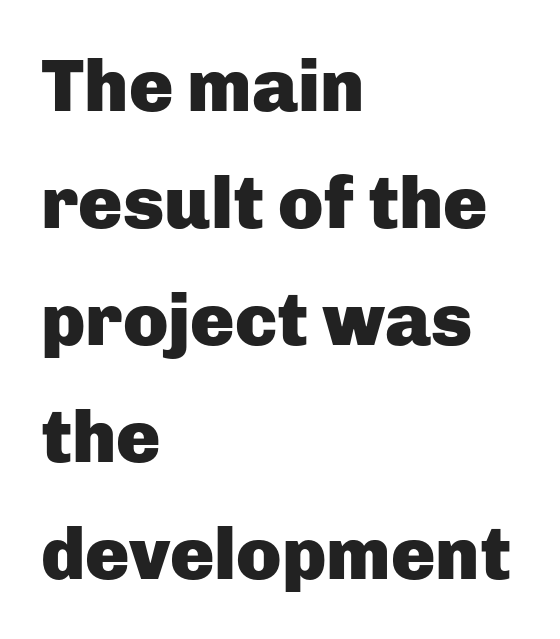
{"serif": "no", "italic": "no", "bold": "yes", "weight": "heavy", "width": "normal", "stroke_contrast": "low", "x_height": "medium", "monospaced": "no", "underline": "no", "align": "left", "line_spacing": "normal", "line_spacing_ratio": 1.58, "letter_spacing": "normal", "letter_spacing_em": 0.0, "glyph_px": 74}
